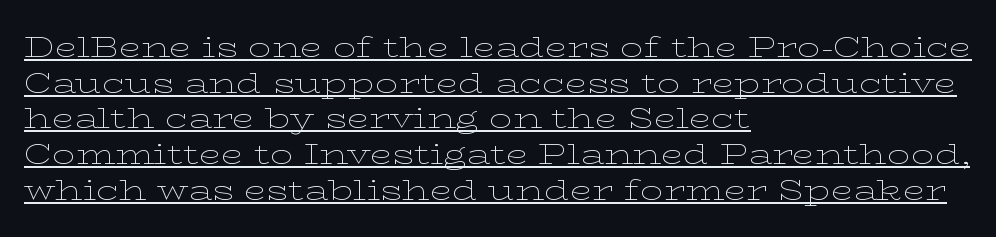
Q: Is the text bold? A: No.
Q: Is the text italic (slanted)? A: No, it is upright.
Q: Is the typeface a serif or a sans-serif typeface? A: Serif.
Q: Is the text underlined? A: Yes.
Q: How is the paragraph aligned? A: Left-aligned.
Q: Is the spacing between letters normal or unusually wide? A: Normal.
Q: Width (condensed, normal, or wide)? A: Wide.
Q: Stroke contrast? A: Low.
Q: x-height? A: Medium.
Q: Monospaced? A: No.
